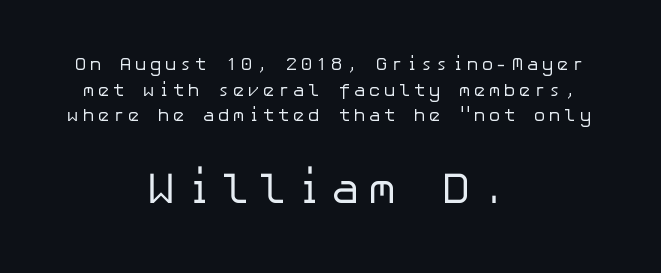
Unlike a traditional serif, this face leaves its strokes unadorned. Plain, unruled lines of type. These lines sit exactly where default settings would place them. The weight tops out at a normal text grade.
